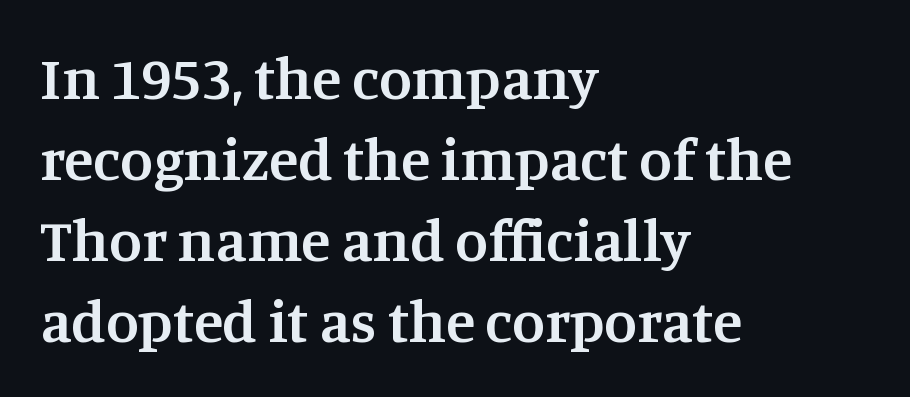
Which margin do the lines hug? The left one — the right edge is uneven. On the weight axis this lands at semibold, roughly 600. Words float on clear page, feet unadorned. Students, note that the glyphs here touch the page at normal intervals.
